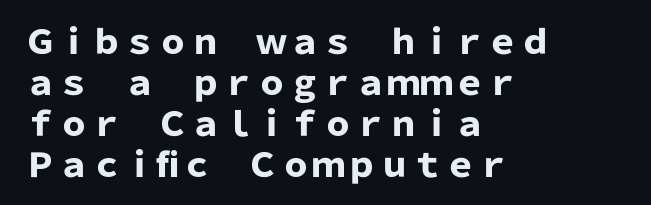
The image shows 33 px heavy sans-serif type, upright; set left-aligned, line spacing 1.24x, normal letter spacing, not underlined; low stroke contrast and a medium x-height.
